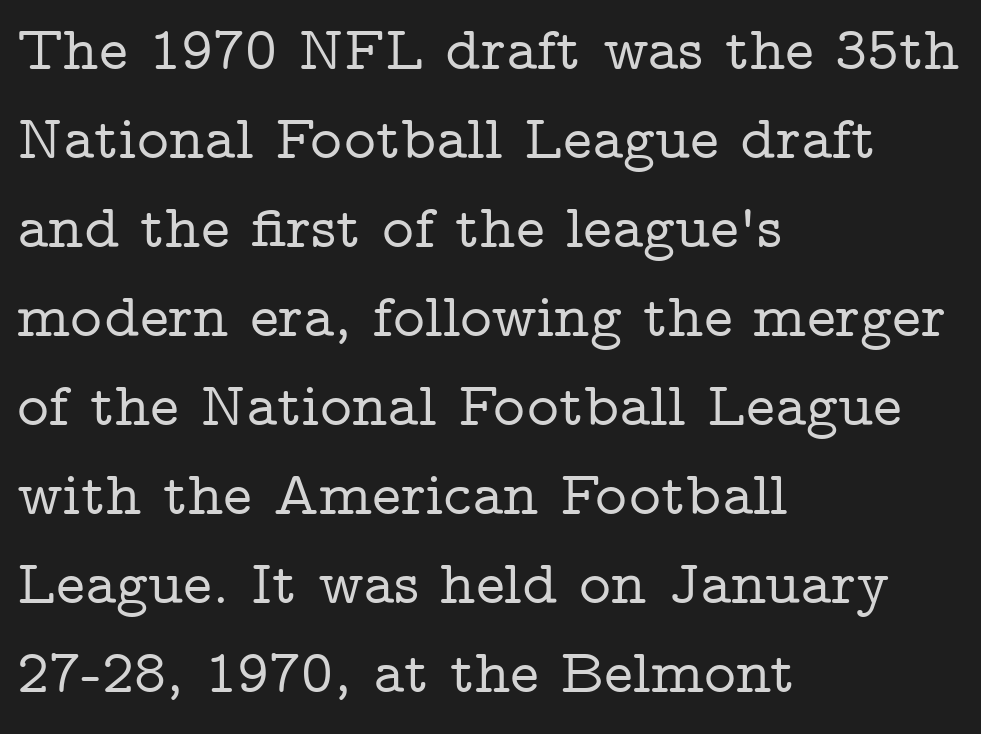
Q: Is the text italic (slanted)? A: No, it is upright.
Q: Is the typeface a serif or a sans-serif typeface? A: Serif.
Q: Is the text underlined? A: No.
Q: How is the paragraph aligned? A: Left-aligned.
Q: Is the spacing between letters normal or unusually wide? A: Normal.
Q: Is the spacing between lines tight, normal or loose? A: Normal.
Q: Width (condensed, normal, or wide)? A: Wide.
Q: Stroke contrast? A: Low.
Q: x-height? A: Medium.
Q: Monospaced? A: No.
